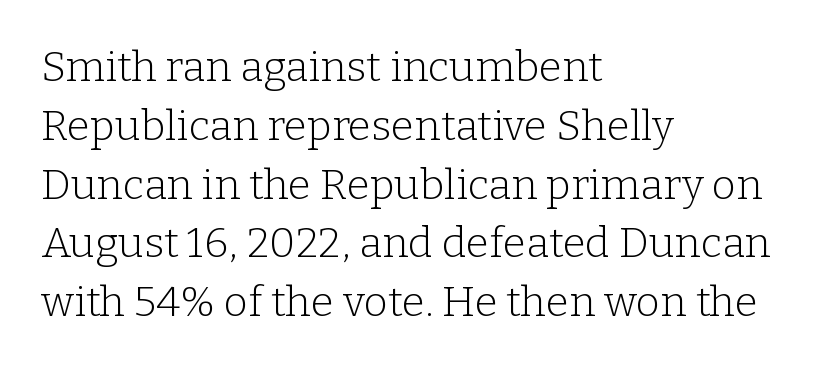
A typesetter would call this proportional, since set widths differ per character. The gaps between neighbouring characters are ordinary and unremarkable. The space between consecutive lines is moderate. The face looks like a standard text weight, possibly lighter. Examine the stroke ends and you'll spot serifs.
